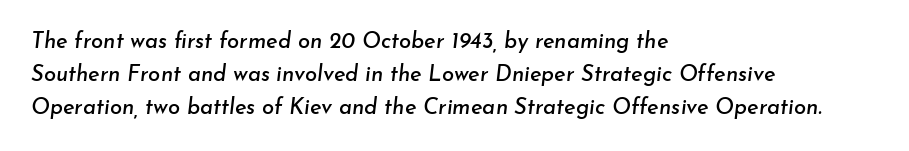
Designer's note — italics engaged. Regular leading. Teacher's note: observe the even left margin — that is flush-left alignment. Here the glyphs are tracked normally, forming tight word shapes.
